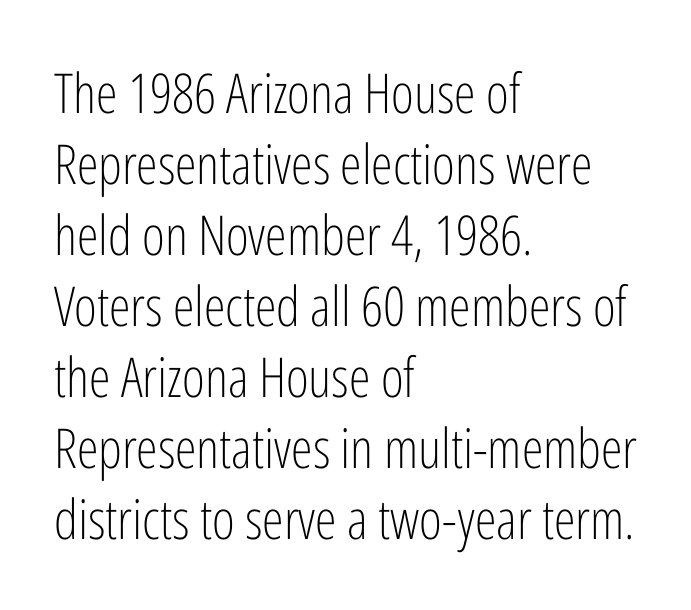
Each letter keeps its own natural width here, so spacing adapts to shape. Is this a sans? Yes — the strokes have no serifs. Is the block centered? No — it sits flush against the left margin. The strokes are not fattened; the text isn't bold. No italicization has been applied; the sample stays upright. Reading down the column, the eye jumps a familiar distance to each next line.
